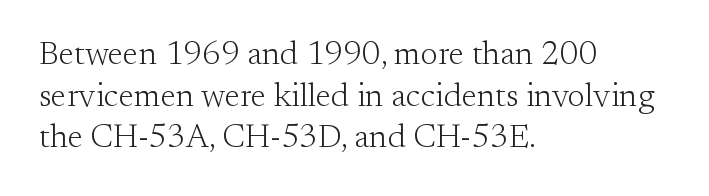
The image shows 33 px light serif type, upright; set left-aligned, normal line spacing (1.26x), normal letter spacing, not underlined; medium stroke contrast and a small x-height.
